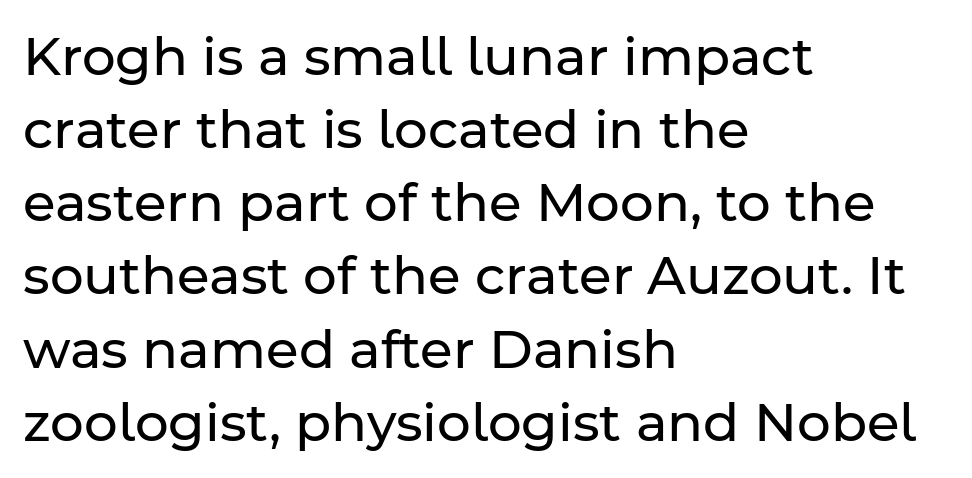
The image shows 53 px regular-weight sans-serif type, upright; set left-aligned, normal line spacing (1.38x), normal letter spacing, not underlined; low stroke contrast and a medium x-height.
